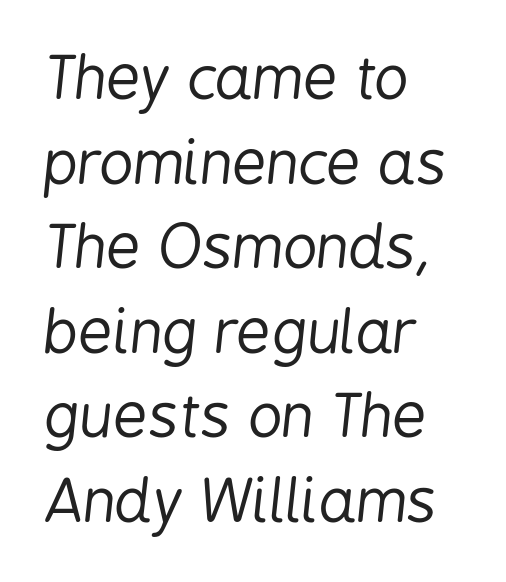
{"italic": "yes", "lean": "right", "slant_degrees": 6, "bold": "no", "weight": "regular", "width": "condensed", "stroke_contrast": "low", "x_height": "medium", "monospaced": "no", "underline": "no", "align": "left", "line_spacing": "normal", "line_spacing_ratio": 1.41, "letter_spacing": "normal", "letter_spacing_em": 0.0, "glyph_px": 60}
